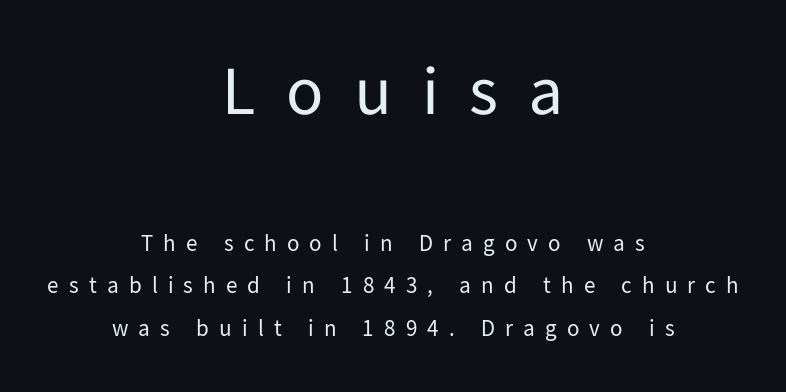
Is the type heavy? It reads as light-to-regular instead. The gap between lines stays unmarked. There is plenty of visible air inserted between adjacent glyphs. In this sample the first text group is rendered at the bigger scale. Tall strokes in this sample are plumb rather than angled.
